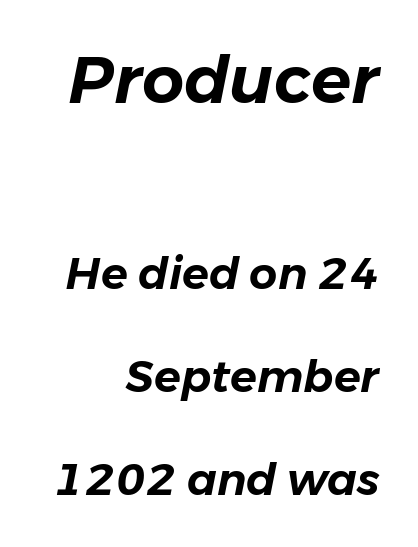
{"italic": "yes", "lean": "right", "slant_degrees": 11, "width": "normal", "stroke_contrast": "low", "x_height": "medium", "monospaced": "no", "underline": "no", "align": "right", "line_spacing": "loose", "line_spacing_ratio": 2.34, "letter_spacing": "normal", "letter_spacing_em": 0.0, "larger_block": "first", "size_ratio": 1.5, "glyph_px": 66}
